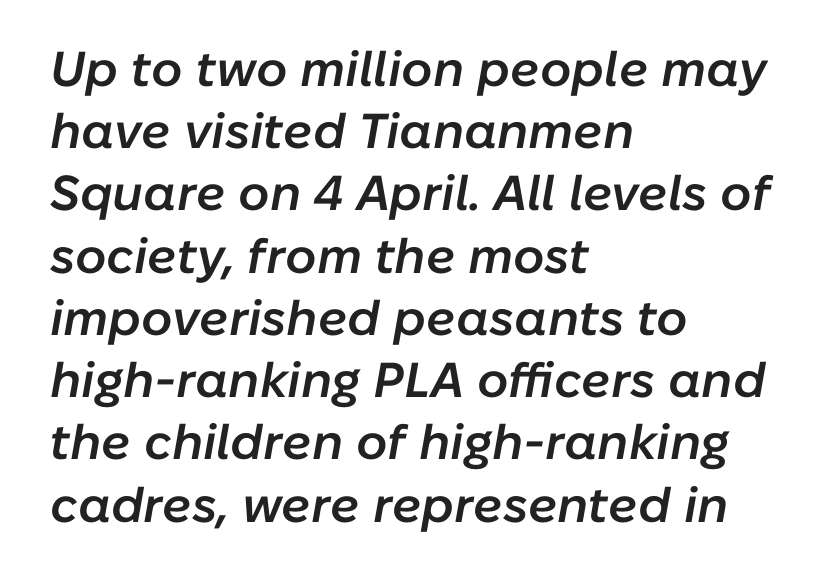
Q: Is the text bold? A: Semi-bold.
Q: Is the text italic (slanted)? A: Yes, it leans right by about 10 degrees.
Q: Is the text underlined? A: No.
Q: How is the paragraph aligned? A: Left-aligned.
Q: Is the spacing between letters normal or unusually wide? A: Normal.
Q: Is the spacing between lines tight, normal or loose? A: Normal.
Q: Width (condensed, normal, or wide)? A: Normal.
Q: Stroke contrast? A: Low.
Q: x-height? A: Medium.
Q: Monospaced? A: No.
